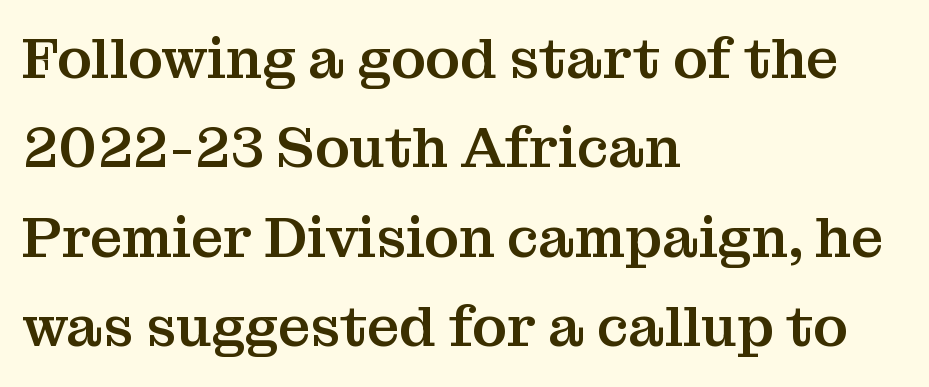
The baseline area is clear. Spacing between characters is what you'd get straight out of the box. The font family rendered here belongs to the serif group. Is this a fixed-width face? No — the glyphs have proportional, varying widths. The paragraph shown leans on its left margin.
